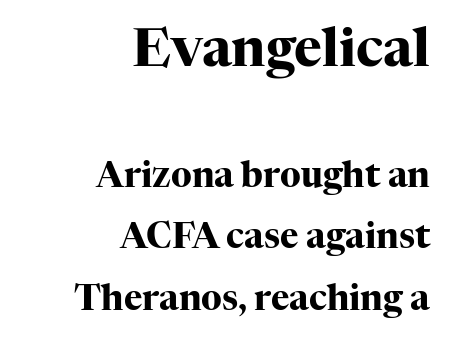
Is this a fixed-width face? No — the glyphs have proportional, varying widths. The letters stand upright; this is a roman face. Two sizes are in play, and the larger belongs to the first block. Its strokes are broad and dark, the hallmark of bold type. Descenders are the only things crossing below the line.
